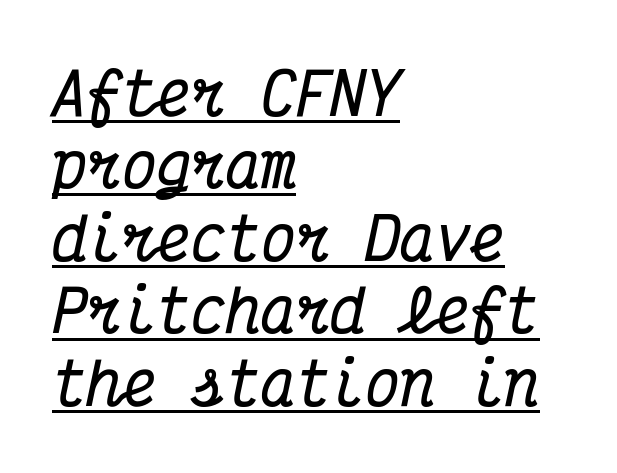
Q: Is the text bold? A: Yes.
Q: Is the text italic (slanted)? A: Yes, it leans right by about 12 degrees.
Q: Is the typeface a serif or a sans-serif typeface? A: Serif.
Q: Is the text underlined? A: Yes.
Q: How is the paragraph aligned? A: Left-aligned.
Q: Is the spacing between letters normal or unusually wide? A: Normal.
Q: Is the spacing between lines tight, normal or loose? A: Normal.
Q: Width (condensed, normal, or wide)? A: Condensed.
Q: Stroke contrast? A: Medium.
Q: x-height? A: Medium.
Q: Monospaced? A: Yes.
